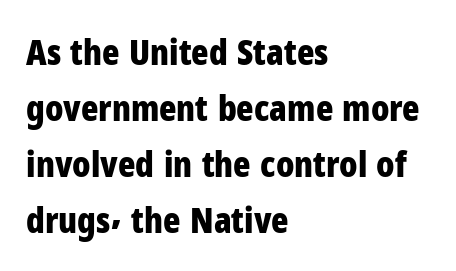
{"serif": "no", "italic": "no", "bold": "yes", "weight": "bold", "width": "condensed", "stroke_contrast": "low", "x_height": "medium", "monospaced": "no", "underline": "no", "align": "left", "line_spacing": "normal", "line_spacing_ratio": 1.56, "letter_spacing": "normal", "letter_spacing_em": 0.0, "glyph_px": 36}
